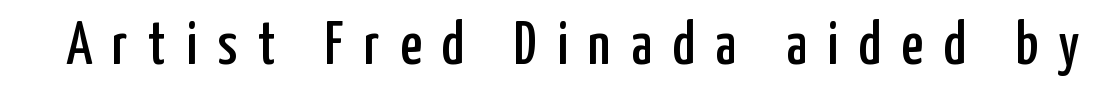
{"serif": "no", "italic": "no", "width": "condensed", "stroke_contrast": "low", "x_height": "medium", "monospaced": "no", "underline": "no", "letter_spacing": "wide", "letter_spacing_em": 0.34, "glyph_px": 60}
